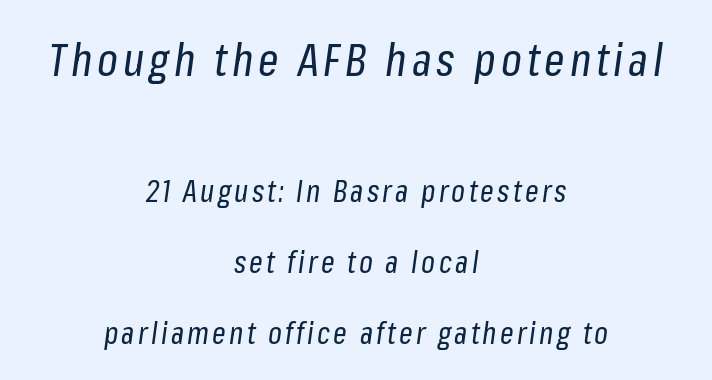
Notice how the stems are inclined rather than vertical — that's the hallmark of italics. If you folded the block vertically in half, each line would mirror itself in length. Is this a fixed-width face? No — the glyphs have proportional, varying widths. A quiet, ordinary-to-light weight characterises the typeface. The area under the type is left untouched.
